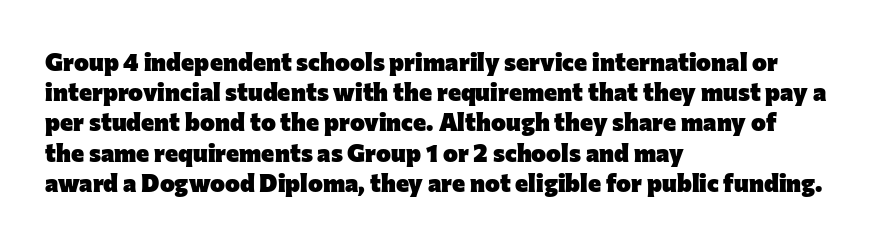
The image shows 25 px bold type, upright; set left-aligned, line spacing 1.21x, normal letter spacing, not underlined.
